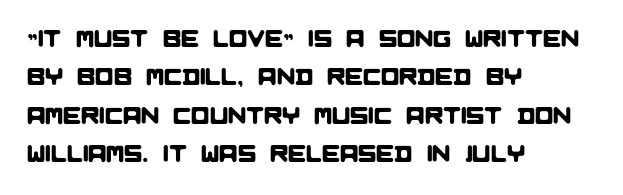
The image shows 24 px text type; set left-aligned, normal line spacing (1.6x), normal letter spacing, not underlined.
